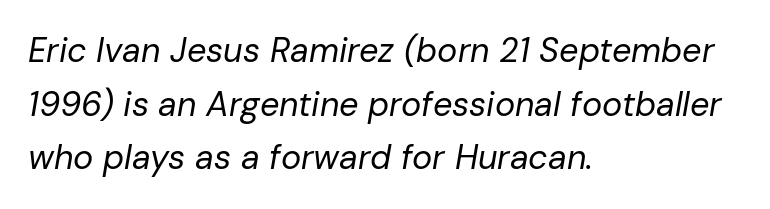
{"italic": "yes", "lean": "right", "slant_degrees": 10, "bold": "no", "weight": "regular", "width": "normal", "stroke_contrast": "low", "x_height": "medium", "monospaced": "no", "underline": "no", "align": "left", "line_spacing": "normal", "line_spacing_ratio": 1.58, "letter_spacing": "normal", "letter_spacing_em": 0.0, "glyph_px": 34}
